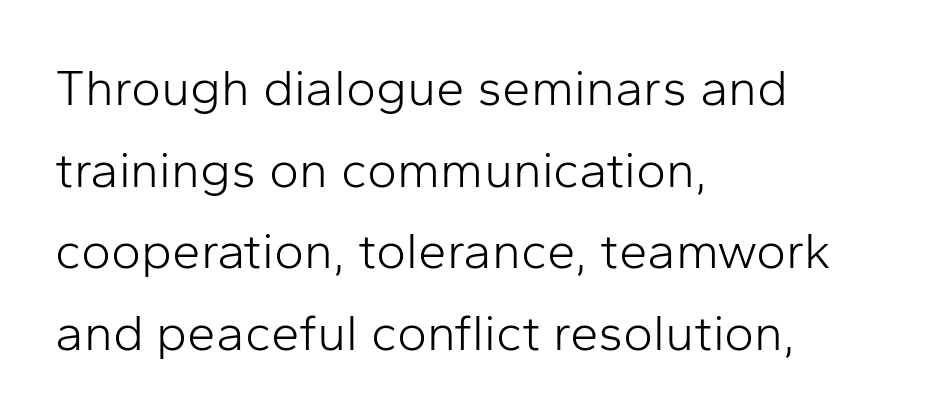
Q: Is the text bold? A: No.
Q: Is the text italic (slanted)? A: No, it is upright.
Q: Is the typeface a serif or a sans-serif typeface? A: Sans-serif.
Q: Is the text underlined? A: No.
Q: How is the paragraph aligned? A: Left-aligned.
Q: Is the spacing between letters normal or unusually wide? A: Normal.
Q: Is the spacing between lines tight, normal or loose? A: Normal.
Q: Width (condensed, normal, or wide)? A: Normal.
Q: Stroke contrast? A: Low.
Q: x-height? A: Medium.
Q: Monospaced? A: No.
